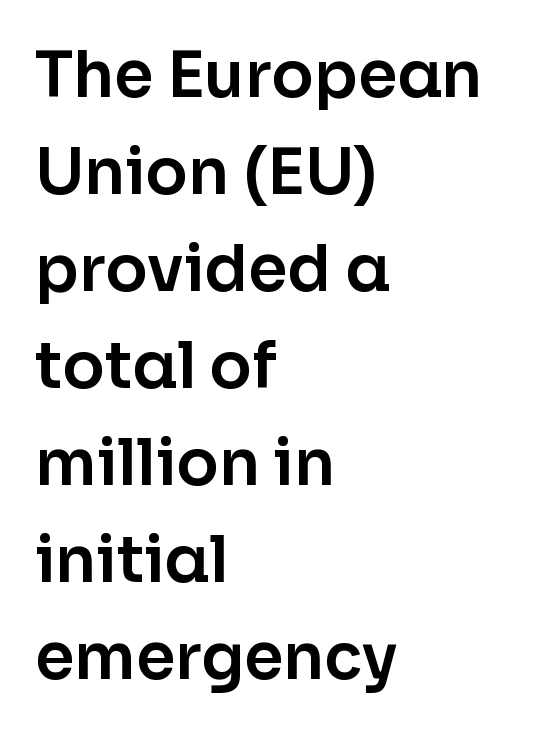
{"serif": "no", "italic": "no", "width": "normal", "stroke_contrast": "low", "x_height": "medium", "monospaced": "no", "underline": "no", "align": "left", "line_spacing": "normal", "line_spacing_ratio": 1.54, "letter_spacing": "normal", "letter_spacing_em": 0.0, "glyph_px": 63}
